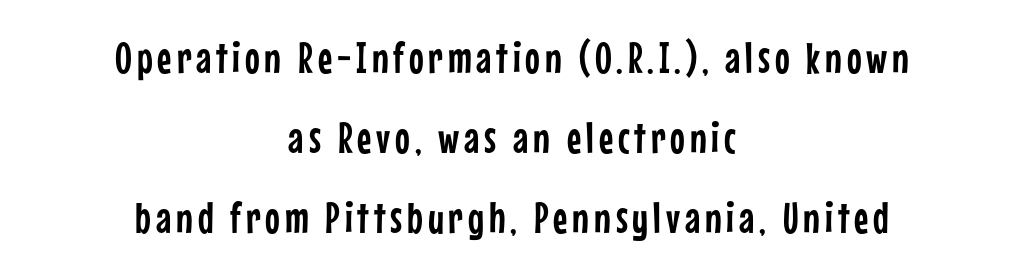
It's the straight-up-and-down kind of type. The foot of each line stays bare and open. Spacing verdict: proportional, widths tailored to each character. Stroke terminals: plain, sans-serif.
